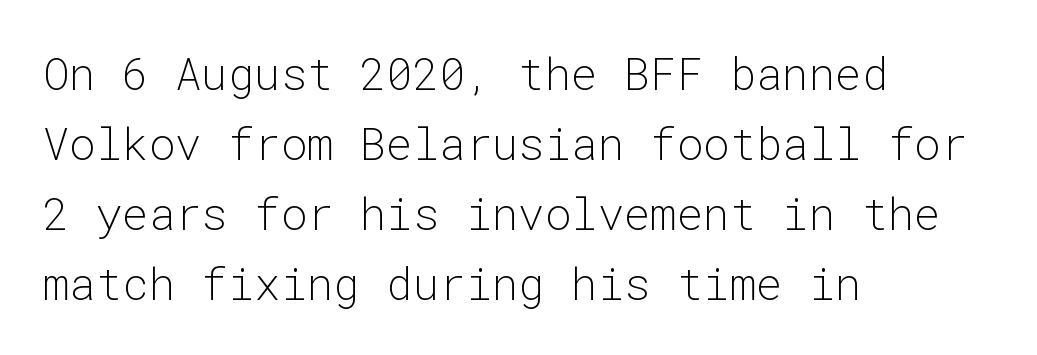
{"serif": "no", "italic": "no", "bold": "no", "weight": "light", "width": "normal", "stroke_contrast": "low", "x_height": "medium", "monospaced": "yes", "underline": "no", "align": "left", "line_spacing": "normal", "line_spacing_ratio": 1.59, "letter_spacing": "normal", "letter_spacing_em": 0.0, "glyph_px": 44}
